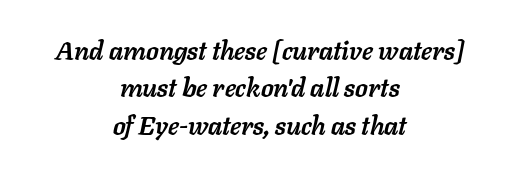
Q: Is the text bold? A: Yes.
Q: Is the text italic (slanted)? A: Yes, it leans right by about 11 degrees.
Q: Is the text underlined? A: No.
Q: How is the paragraph aligned? A: Centered.
Q: Is the spacing between letters normal or unusually wide? A: Normal.
Q: Is the spacing between lines tight, normal or loose? A: Normal.
